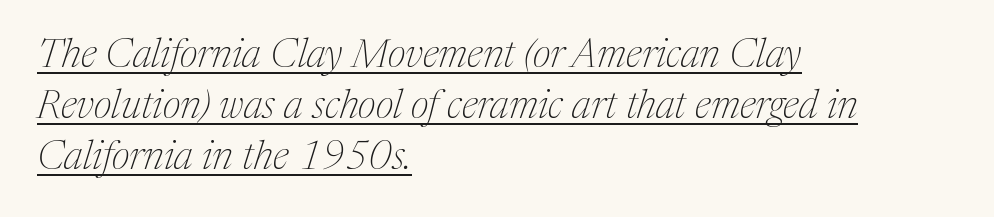
The image shows 40 px thin serif type, italic (leaning right); set left-aligned, normal line spacing (1.27x), normal letter spacing, underlined; medium stroke contrast and a medium x-height.
